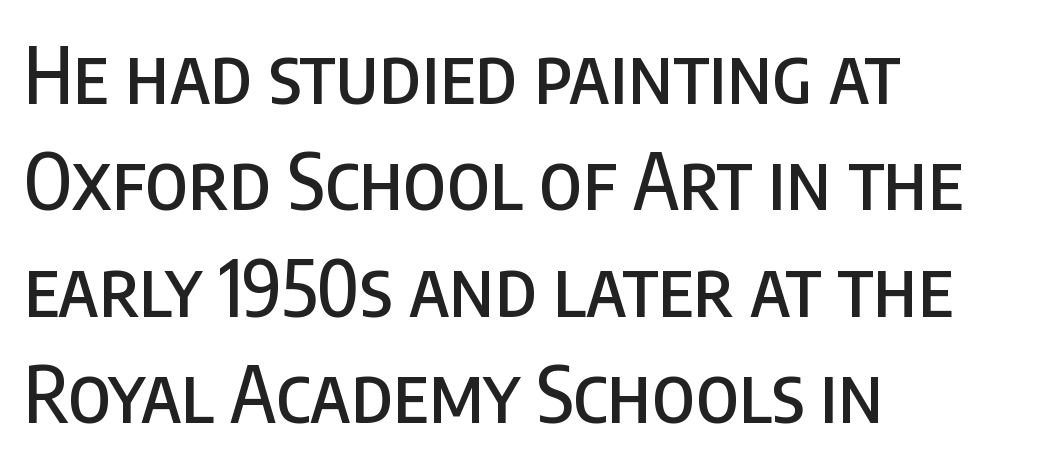
{"serif": "no", "italic": "no", "width": "condensed", "stroke_contrast": "low", "x_height": "large", "monospaced": "no", "underline": "no", "align": "left", "line_spacing": "normal", "line_spacing_ratio": 1.38, "letter_spacing": "normal", "letter_spacing_em": 0.0, "glyph_px": 77}
